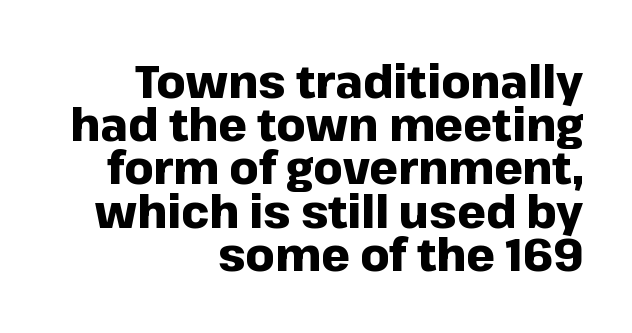
{"serif": "no", "italic": "no", "bold": "yes", "weight": "heavy", "width": "normal", "stroke_contrast": "low", "x_height": "medium", "monospaced": "no", "underline": "no", "align": "right", "line_spacing": "tight", "line_spacing_ratio": 0.96, "letter_spacing": "normal", "letter_spacing_em": 0.0, "glyph_px": 45}
